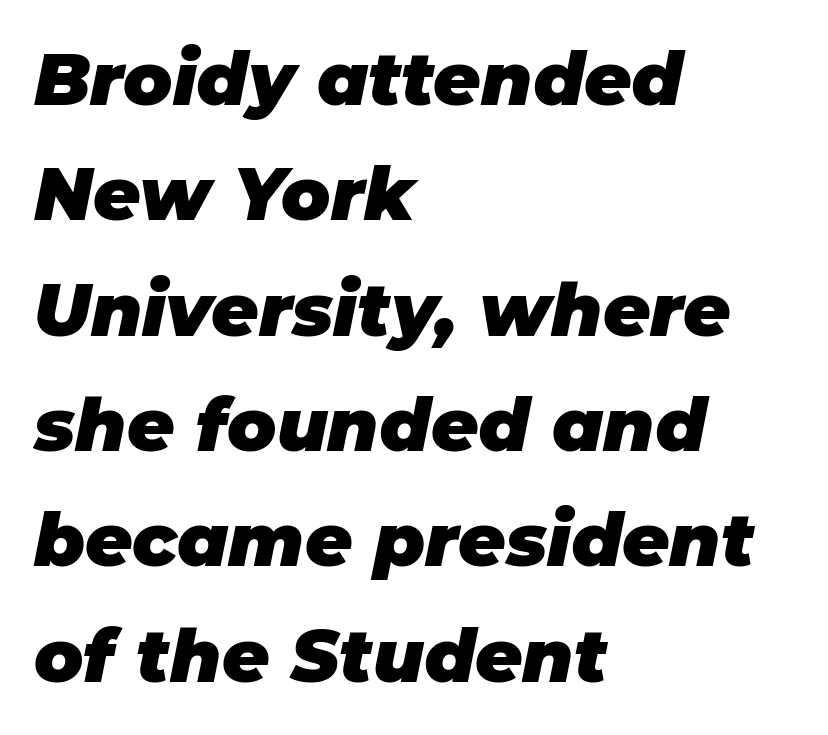
Q: Is the text bold? A: Yes.
Q: Is the text italic (slanted)? A: Yes, it leans right by about 11 degrees.
Q: Is the text underlined? A: No.
Q: How is the paragraph aligned? A: Left-aligned.
Q: Is the spacing between letters normal or unusually wide? A: Normal.
Q: Is the spacing between lines tight, normal or loose? A: Normal.
Q: Width (condensed, normal, or wide)? A: Normal.
Q: Stroke contrast? A: Low.
Q: x-height? A: Large.
Q: Monospaced? A: No.
